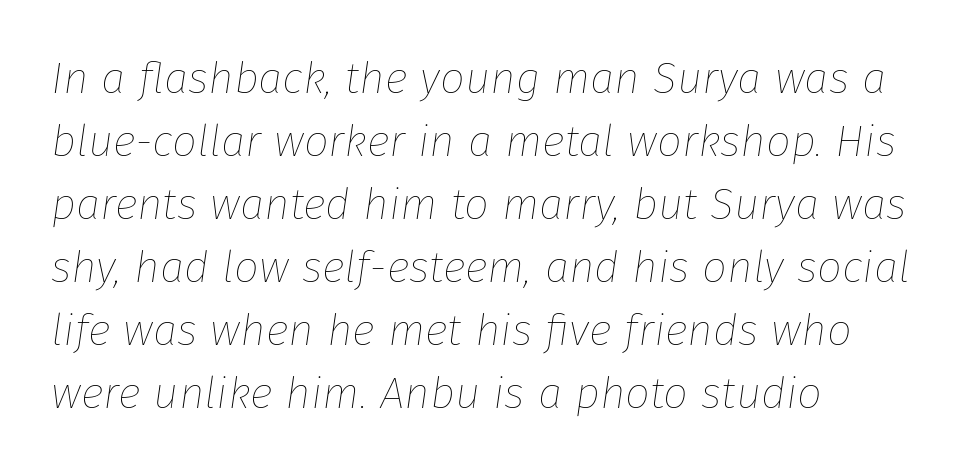
The image shows 44 px thin type, italic (leaning right); set left-aligned, normal line spacing (1.43x), normal letter spacing, not underlined; low stroke contrast and a medium x-height.
